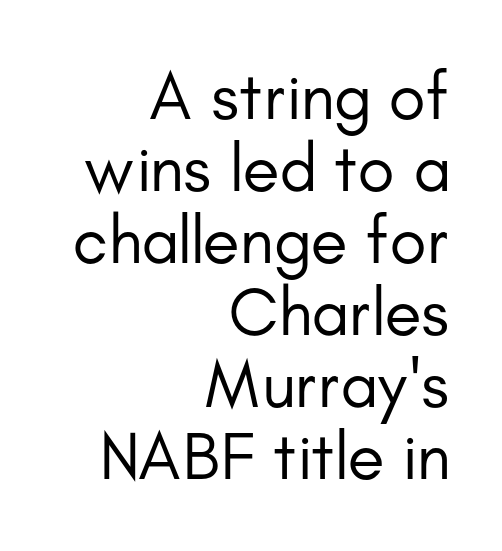
Vertical stems look standard width or narrower in stroke. Caption: multi-line text, flush right, ragged left. Letterform terminals end flat and unadorned throughout the passage. Proportional: the letters do not fall into vertical columns. Vertically, the passage feels compressed, each row crowding the next. Each word holds together tightly as a unit, with standard inter-letter gaps.
